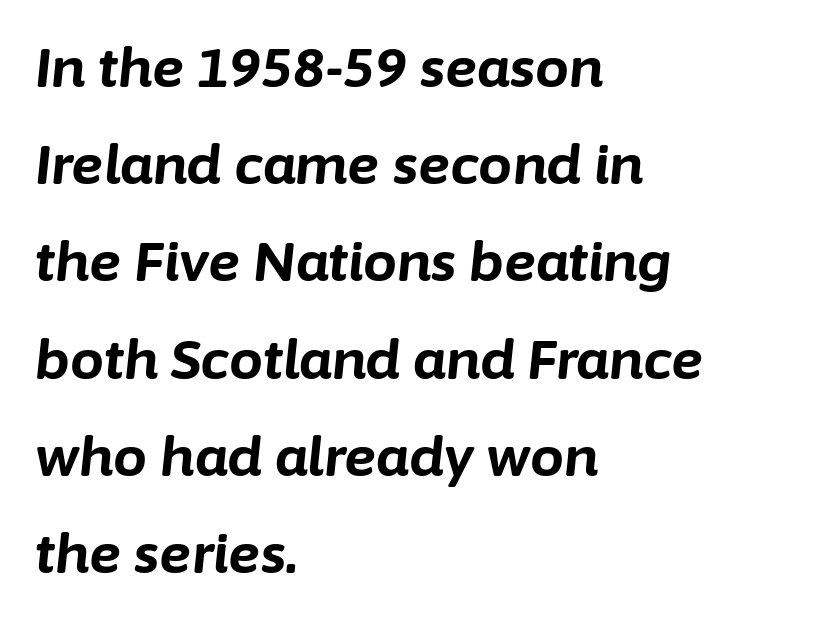
The image shows 54 px bold type, italic (leaning right); set left-aligned, line spacing 1.8x, normal letter spacing, not underlined; low stroke contrast and a medium x-height.
